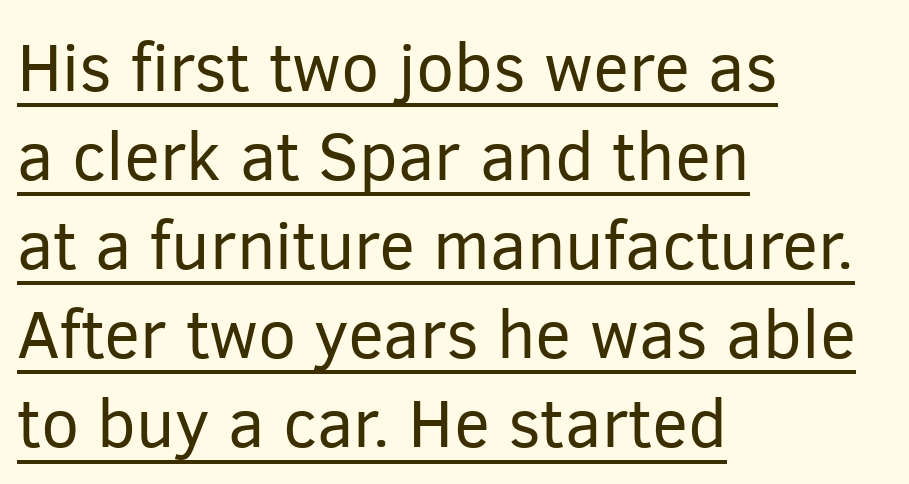
Q: Is the text bold? A: No.
Q: Is the text italic (slanted)? A: No, it is upright.
Q: Is the typeface a serif or a sans-serif typeface? A: Sans-serif.
Q: Is the text underlined? A: Yes.
Q: How is the paragraph aligned? A: Left-aligned.
Q: Is the spacing between letters normal or unusually wide? A: Normal.
Q: Is the spacing between lines tight, normal or loose? A: Normal.
Q: Width (condensed, normal, or wide)? A: Normal.
Q: Stroke contrast? A: Low.
Q: x-height? A: Medium.
Q: Monospaced? A: No.
